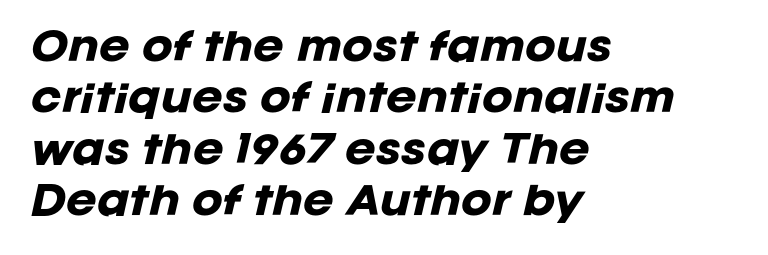
Q: Is the text bold? A: Yes.
Q: Is the text italic (slanted)? A: Yes, it leans right by about 12 degrees.
Q: Is the text underlined? A: No.
Q: How is the paragraph aligned? A: Left-aligned.
Q: Is the spacing between letters normal or unusually wide? A: Normal.
Q: Is the spacing between lines tight, normal or loose? A: Normal.
Q: Width (condensed, normal, or wide)? A: Normal.
Q: Stroke contrast? A: Low.
Q: x-height? A: Large.
Q: Monospaced? A: No.
